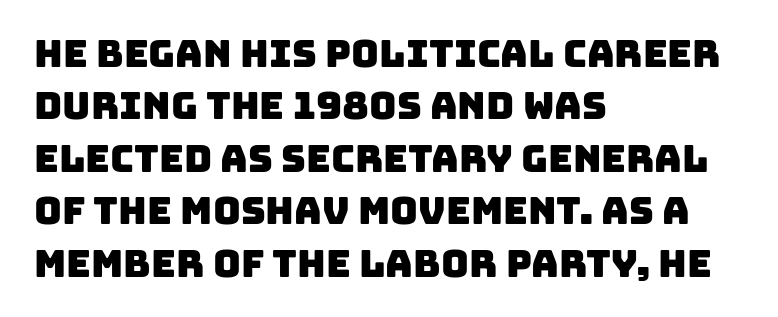
Q: Is the typeface a serif or a sans-serif typeface? A: Sans-serif.
Q: Is the text underlined? A: No.
Q: How is the paragraph aligned? A: Left-aligned.
Q: Is the spacing between letters normal or unusually wide? A: Normal.
Q: Is the spacing between lines tight, normal or loose? A: Normal.
Q: Width (condensed, normal, or wide)? A: Normal.
Q: Stroke contrast? A: Low.
Q: x-height? A: Large.
Q: Monospaced? A: No.
